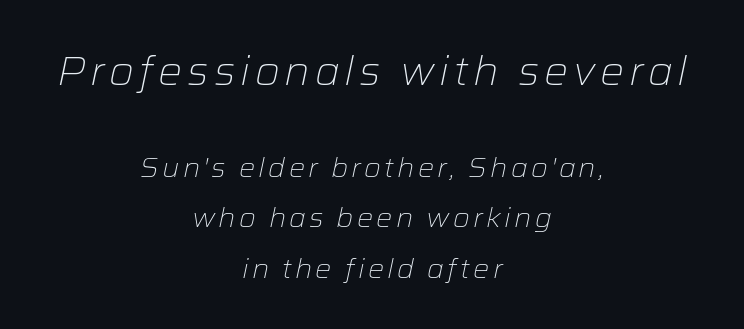
{"italic": "yes", "lean": "right", "slant_degrees": 12, "bold": "no", "weight": "light", "width": "normal", "stroke_contrast": "low", "x_height": "medium", "monospaced": "no", "underline": "no", "align": "center", "line_spacing_ratio": 1.87, "larger_block": "first", "size_ratio": 1.48, "glyph_px": 40}
